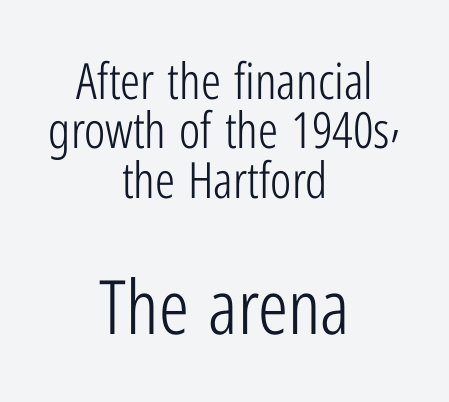
Only glyphs here, with clear space below each row. If you measured baseline to baseline, you'd find a short distance. Both edges are ragged and mirror each other, which tells us the setting is centered. Weight: regular or lighter. The passage shown is typed in a proportional face where columns would drift. Block two is the big one; block one sits smaller above it.
